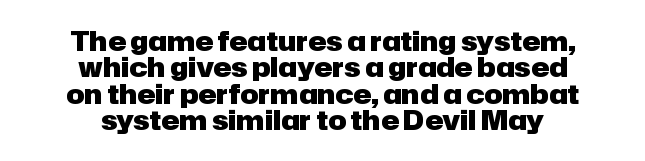
The image shows 27 px bold type, upright; set centered, tight line spacing (0.98x), normal letter spacing, not underlined.
